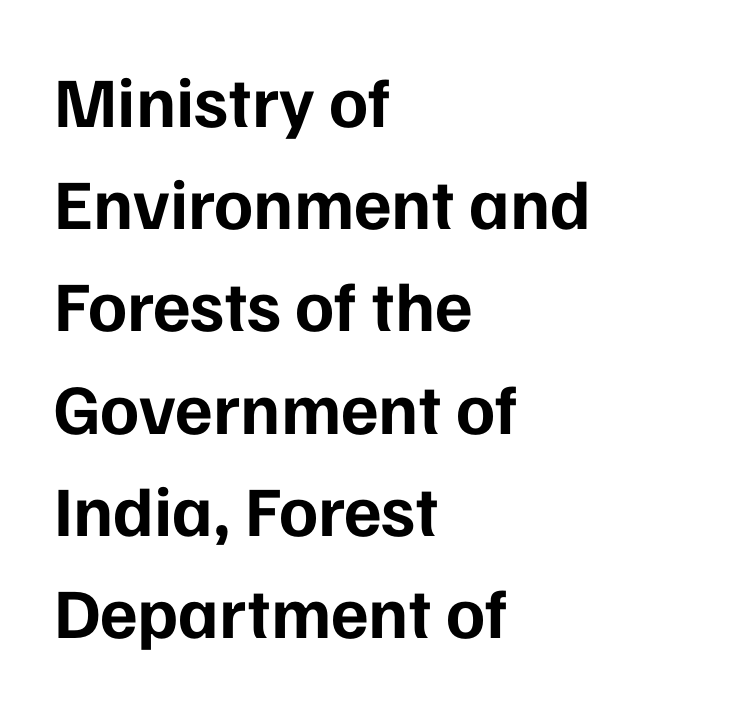
Q: Is the text bold? A: Yes.
Q: Is the text italic (slanted)? A: No, it is upright.
Q: Is the typeface a serif or a sans-serif typeface? A: Sans-serif.
Q: Is the text underlined? A: No.
Q: How is the paragraph aligned? A: Left-aligned.
Q: Is the spacing between letters normal or unusually wide? A: Normal.
Q: Is the spacing between lines tight, normal or loose? A: Normal.
Q: Width (condensed, normal, or wide)? A: Normal.
Q: Stroke contrast? A: Low.
Q: x-height? A: Medium.
Q: Monospaced? A: No.
